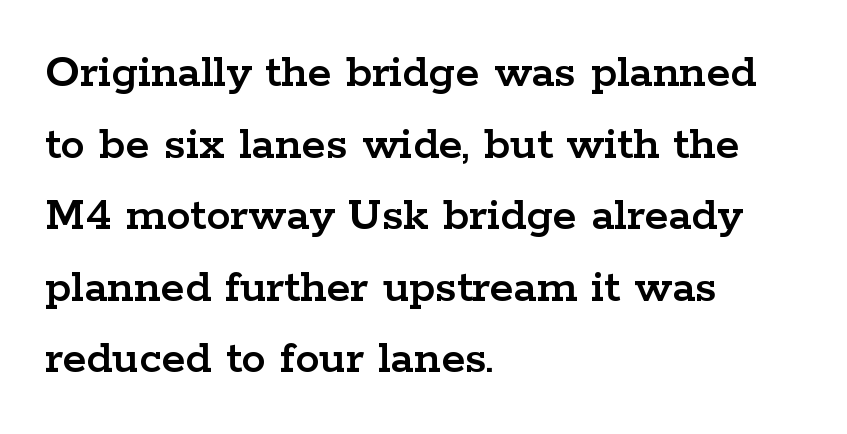
If you drew a ruler down the left edge, every line would touch it. Do the characters align in a grid? No, the font is proportional. If you drew a line through each stem, it would be perfectly vertical. Honestly, the letter spacing is just normal — you wouldn't notice it. The space directly below the letters is spotless.
